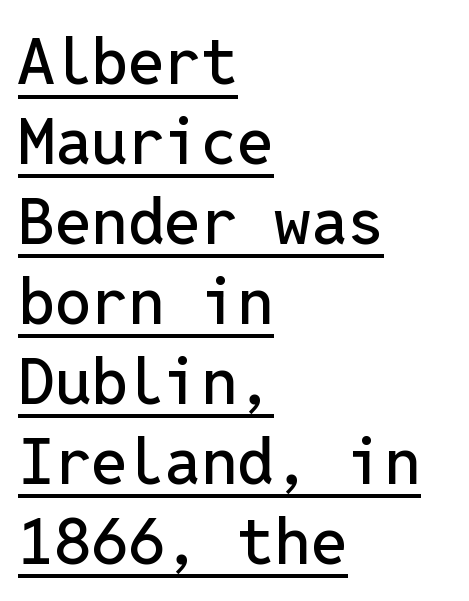
Q: Is the text italic (slanted)? A: No, it is upright.
Q: Is the typeface a serif or a sans-serif typeface? A: Sans-serif.
Q: Is the text underlined? A: Yes.
Q: How is the paragraph aligned? A: Left-aligned.
Q: Is the spacing between letters normal or unusually wide? A: Normal.
Q: Width (condensed, normal, or wide)? A: Normal.
Q: Stroke contrast? A: Low.
Q: x-height? A: Medium.
Q: Monospaced? A: Yes.
